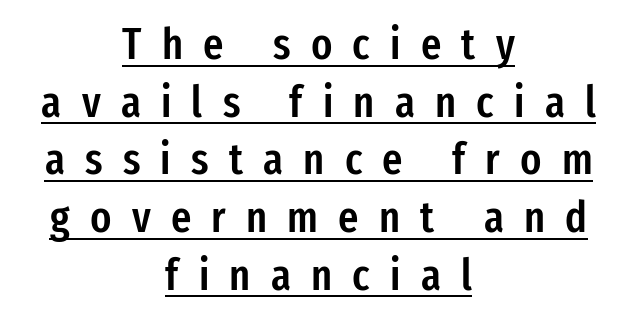
The image shows 44 px semibold, condensed sans-serif type, upright; set centered, normal line spacing (1.31x), unusually wide letter spacing (+0.46 em), underlined; low stroke contrast and a medium x-height.
